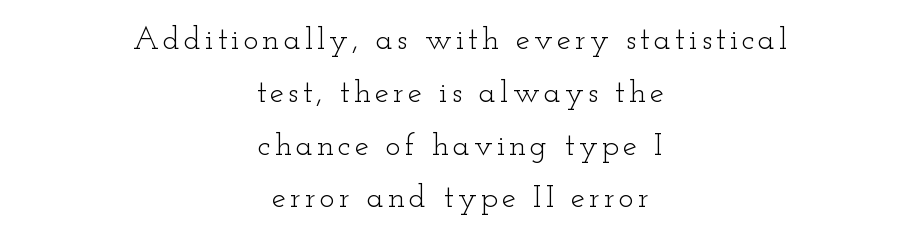
The image shows 32 px light, wide serif type, upright; set centered, normal line spacing (1.65x), not underlined; low stroke contrast and a small x-height.
